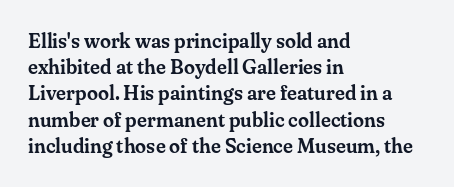
{"italic": "no", "underline": "no", "align": "left", "line_spacing": "normal", "line_spacing_ratio": 1.31, "letter_spacing": "normal", "letter_spacing_em": 0.0, "glyph_px": 20}
